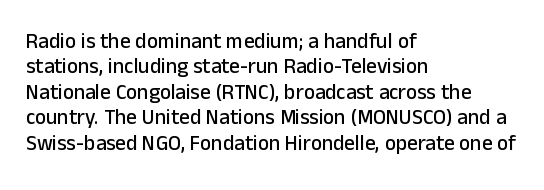
Q: Is the text italic (slanted)? A: No, it is upright.
Q: Is the text underlined? A: No.
Q: How is the paragraph aligned? A: Left-aligned.
Q: Is the spacing between letters normal or unusually wide? A: Normal.
